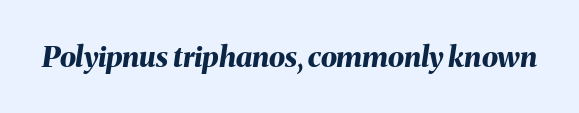
{"italic": "yes", "lean": "right", "slant_degrees": 8, "bold": "yes", "weight": "bold", "width": "normal", "stroke_contrast": "medium", "x_height": "medium", "monospaced": "no", "underline": "no", "letter_spacing": "normal", "letter_spacing_em": 0.0, "glyph_px": 29}
